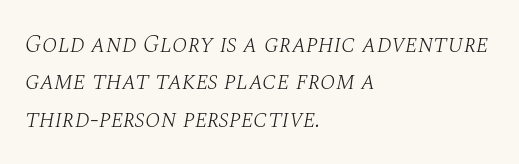
The image shows 25 px text type, italic (leaning right); set left-aligned, normal line spacing (1.5x), normal letter spacing, not underlined.
